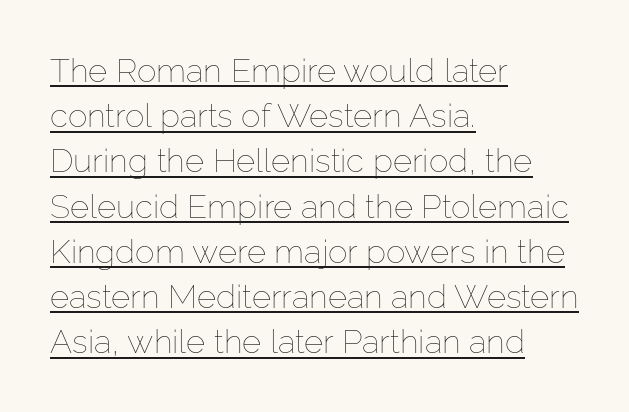
The image shows 33 px thin type, upright; set left-aligned, normal line spacing (1.37x), normal letter spacing, underlined; low stroke contrast and a medium x-height.
